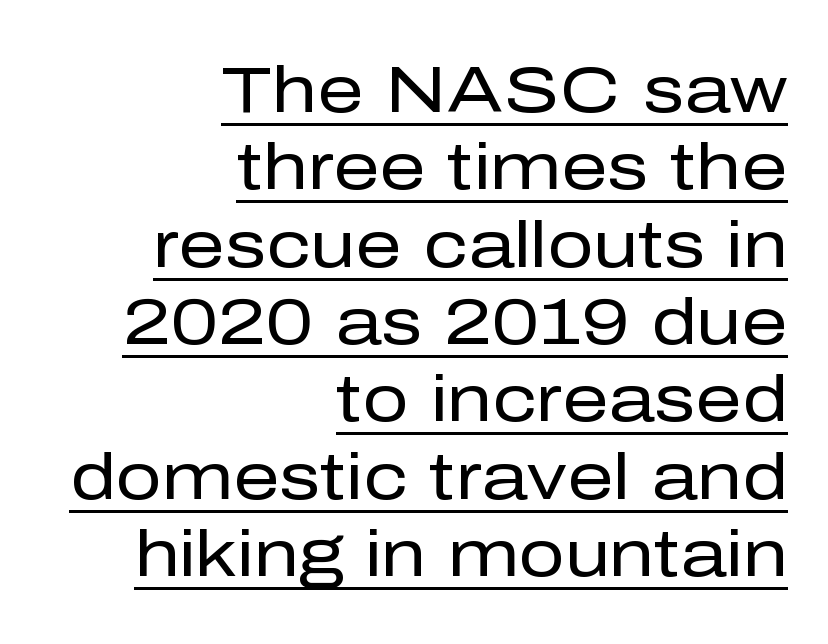
Q: Is the text bold? A: No.
Q: Is the text italic (slanted)? A: No, it is upright.
Q: Is the typeface a serif or a sans-serif typeface? A: Sans-serif.
Q: Is the text underlined? A: Yes.
Q: How is the paragraph aligned? A: Right-aligned.
Q: Is the spacing between letters normal or unusually wide? A: Normal.
Q: Width (condensed, normal, or wide)? A: Normal.
Q: Stroke contrast? A: Low.
Q: x-height? A: Medium.
Q: Monospaced? A: No.
